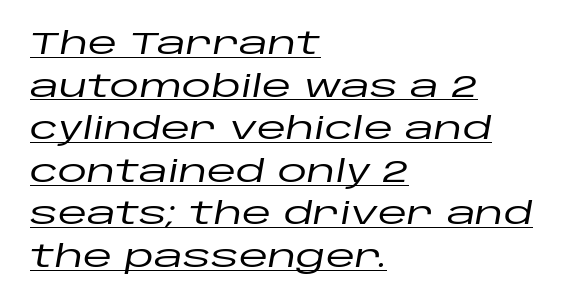
The image shows 30 px wide type, italic (leaning right); set left-aligned, normal line spacing (1.42x), normal letter spacing, underlined; low stroke contrast and a large x-height.
